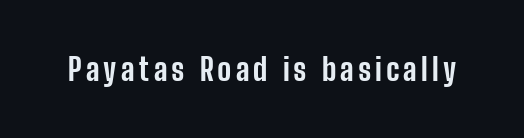
{"serif": "no", "italic": "no", "bold": "yes", "weight": "bold", "width": "condensed", "stroke_contrast": "low", "x_height": "medium", "monospaced": "no", "underline": "no", "glyph_px": 31}
